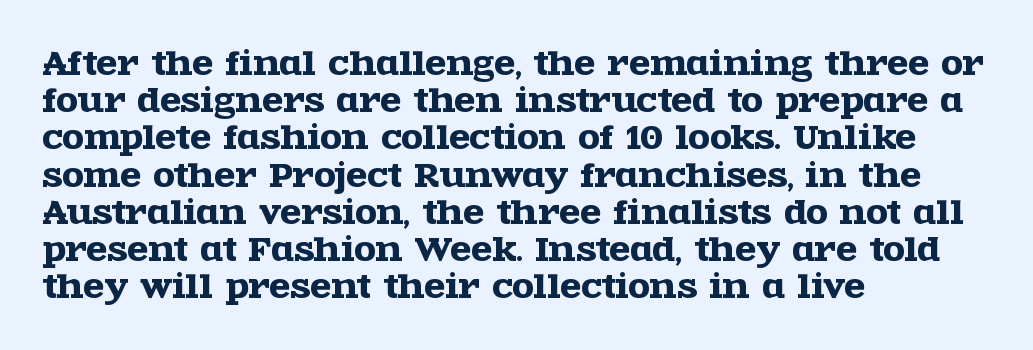
Q: Is the text italic (slanted)? A: No, it is upright.
Q: Is the typeface a serif or a sans-serif typeface? A: Serif.
Q: Is the text underlined? A: No.
Q: How is the paragraph aligned? A: Left-aligned.
Q: Is the spacing between letters normal or unusually wide? A: Normal.
Q: Width (condensed, normal, or wide)? A: Wide.
Q: x-height? A: Large.
Q: Monospaced? A: No.
